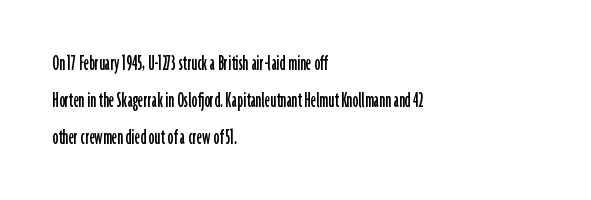
Every character sits straight up, as roman type does. Where is the straight margin? On the left. The rendering uses a moderate line-height, typical for paragraphs. Just letters on the line, the space beneath them empty. Compared with typical body copy, the letter spacing here is the same.
